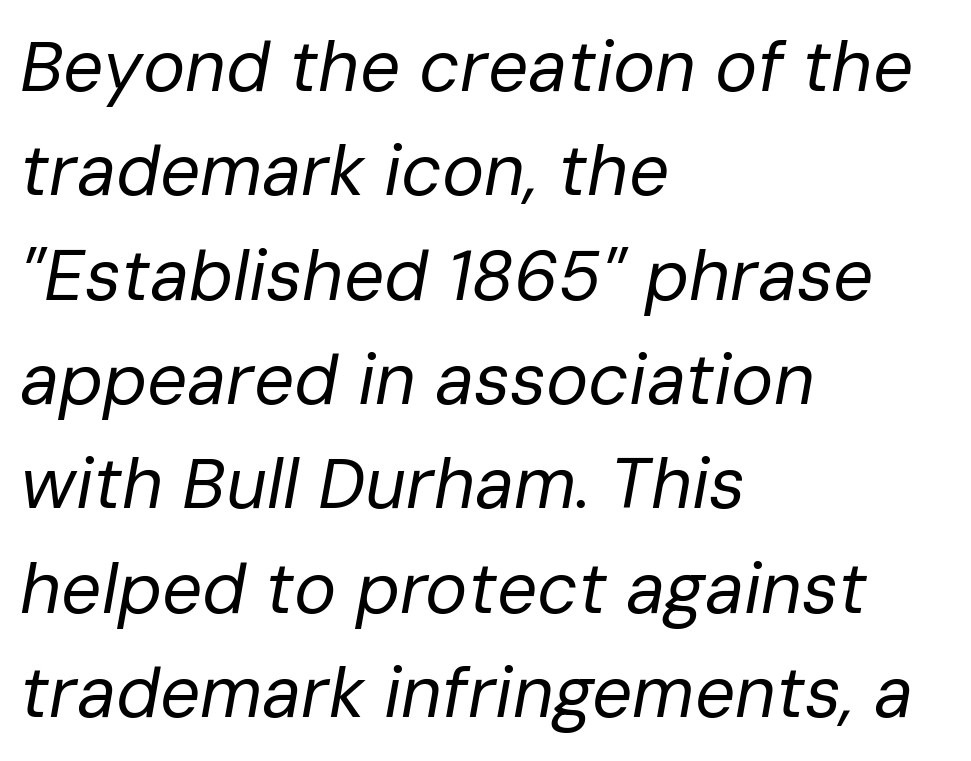
{"italic": "yes", "lean": "right", "slant_degrees": 10, "bold": "no", "weight": "regular", "width": "normal", "stroke_contrast": "low", "x_height": "medium", "monospaced": "no", "underline": "no", "align": "left", "line_spacing": "normal", "line_spacing_ratio": 1.47, "letter_spacing": "normal", "letter_spacing_em": 0.0, "glyph_px": 71}
